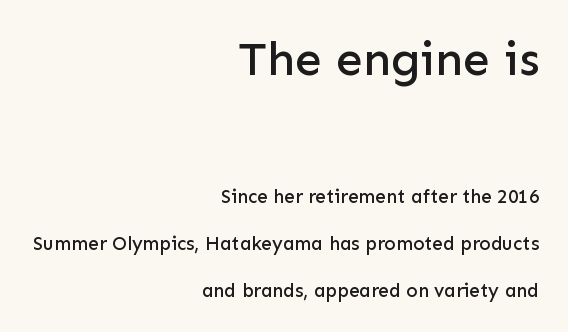
Q: Is the text italic (slanted)? A: No, it is upright.
Q: Is the typeface a serif or a sans-serif typeface? A: Sans-serif.
Q: Is the text underlined? A: No.
Q: How is the paragraph aligned? A: Right-aligned.
Q: Is the spacing between letters normal or unusually wide? A: Normal.
Q: Is the spacing between lines tight, normal or loose? A: Loose.
Q: Which block of text is set in a larger size, the first (top) or the second (bottom)? A: The first (top) one.
Q: Width (condensed, normal, or wide)? A: Normal.
Q: Stroke contrast? A: Low.
Q: x-height? A: Medium.
Q: Monospaced? A: No.
